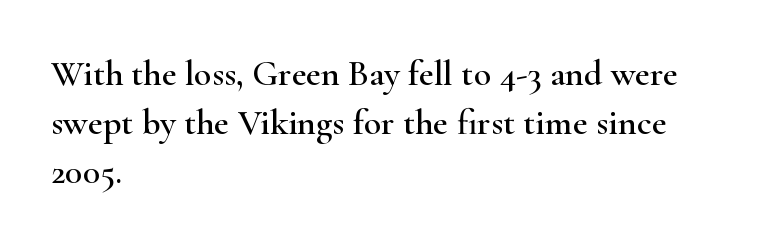
The image shows 36 px wide serif type, upright; set left-aligned, normal line spacing (1.36x), normal letter spacing, not underlined; high stroke contrast and a small x-height.
